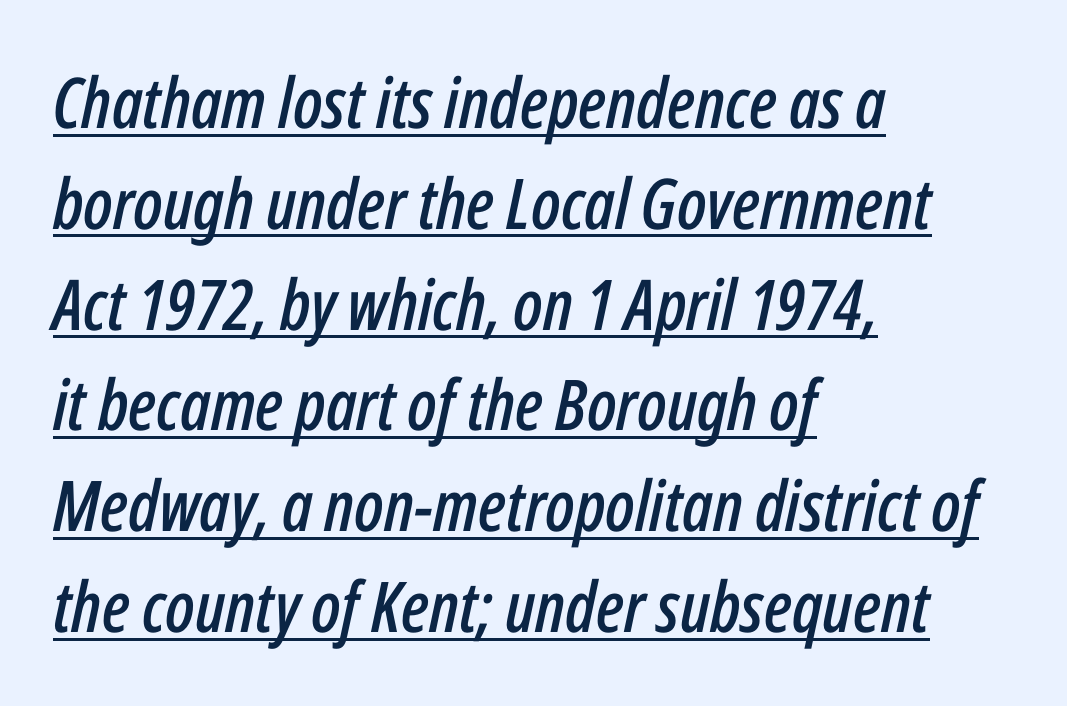
The image shows 70 px condensed type, italic (leaning right); set left-aligned, normal line spacing (1.44x), normal letter spacing, underlined; low stroke contrast and a medium x-height.
